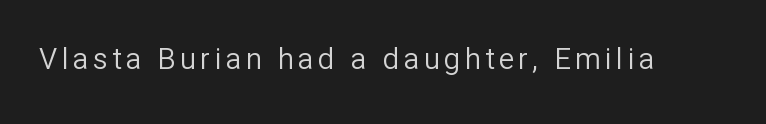
The image shows 29 px regular-weight sans-serif type, upright; set not underlined; low stroke contrast and a medium x-height.
